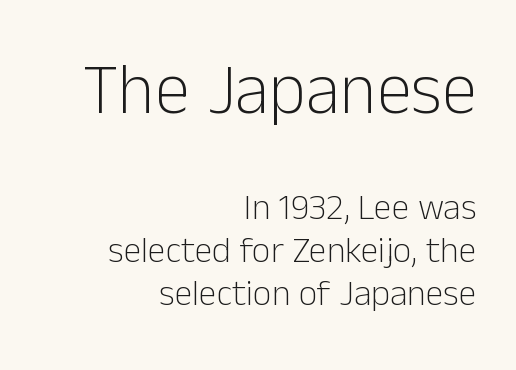
The font sits on the lighter half of the weight spectrum, regular included. A typesetter would call this zero additional tracking. Clear beneath every line of the passage. Posture: upright roman. Grotesque or geometric, the face here clearly has no serifs.
